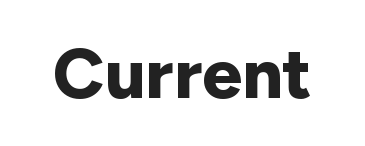
The image shows 71 px bold sans-serif type, upright; set normal letter spacing, not underlined; low stroke contrast and a medium x-height.
